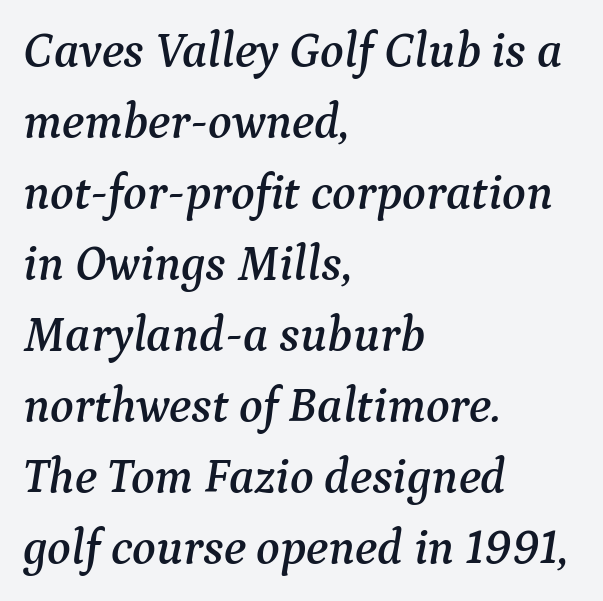
Q: Is the text italic (slanted)? A: Yes, it leans right by about 9 degrees.
Q: Is the typeface a serif or a sans-serif typeface? A: Serif.
Q: Is the text underlined? A: No.
Q: How is the paragraph aligned? A: Left-aligned.
Q: Is the spacing between letters normal or unusually wide? A: Normal.
Q: Is the spacing between lines tight, normal or loose? A: Normal.
Q: Width (condensed, normal, or wide)? A: Normal.
Q: Stroke contrast? A: Medium.
Q: x-height? A: Medium.
Q: Monospaced? A: No.
